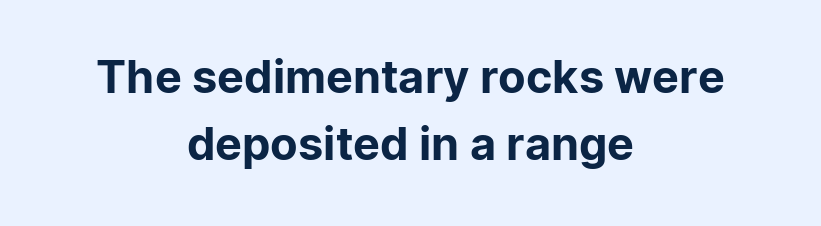
Note the varied advance widths — an 'i' is clearly narrower than an 'm'. Tall strokes in this sample are plumb rather than angled. This sample keeps an unexceptional amount of space between lines. The text block is weighted toward neither margin, spreading evenly from the middle. Check where the strokes stop: nothing finishes them off — pure sans. A bare baseline throughout the passage.
